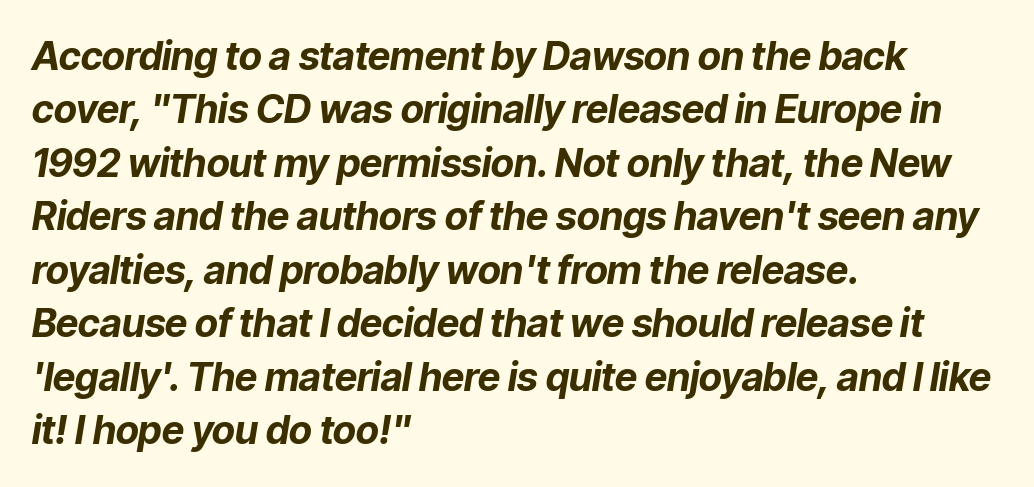
{"italic": "yes", "lean": "right", "slant_degrees": 9, "bold": "yes", "weight": "bold", "width": "normal", "stroke_contrast": "low", "x_height": "medium", "monospaced": "no", "underline": "no", "align": "left", "line_spacing": "normal", "line_spacing_ratio": 1.37, "letter_spacing": "normal", "letter_spacing_em": 0.0, "glyph_px": 39}
